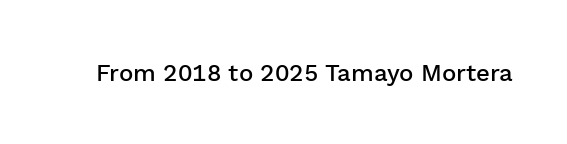
{"italic": "no", "bold": "semi", "underline": "no", "letter_spacing": "normal", "letter_spacing_em": 0.0, "glyph_px": 24}
